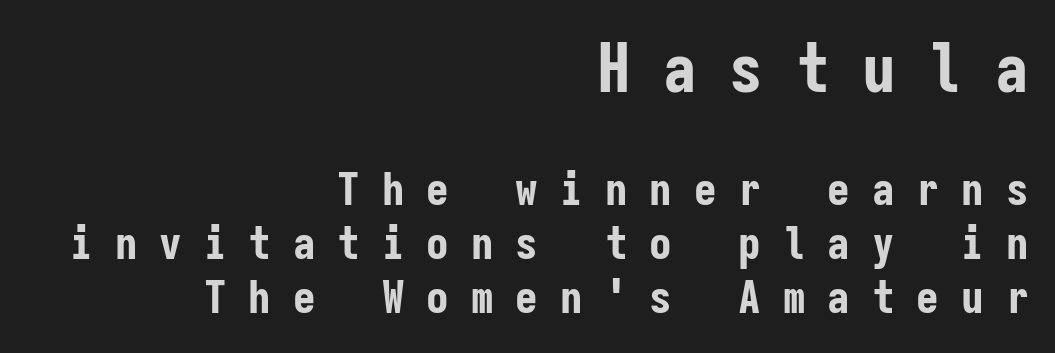
This sample has the even, mechanical cadence of fixed-width lettering. Reading down the block, your eye finds every line finishing at a fixed right position. Honestly, the letter spacing is so wide it's the main thing you notice. The emphasis by scale lands on block number one, above. Descenders hang freely into open space. Stroke thickness is high; the sample reads as a true bold.
